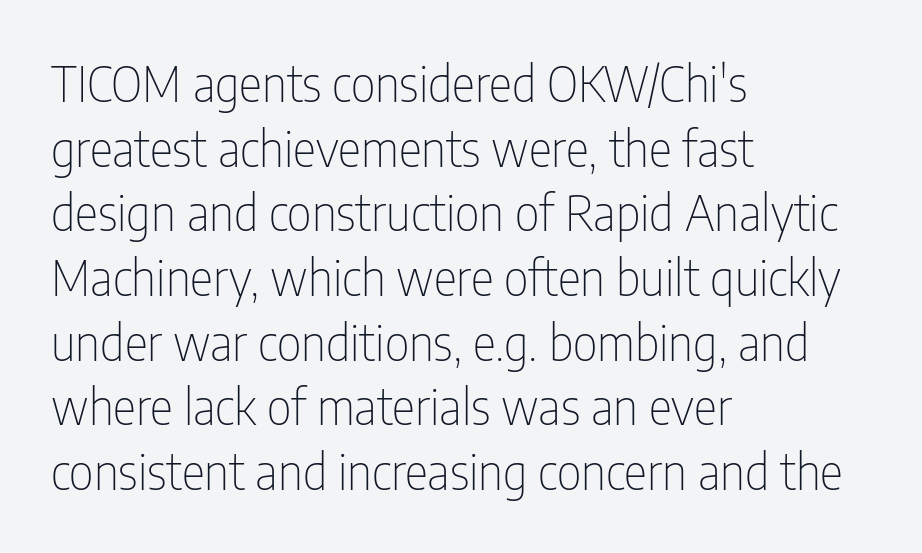
The image shows 49 px thin, condensed sans-serif type, upright; set left-aligned, normal line spacing (1.32x), normal letter spacing, not underlined; low stroke contrast and a medium x-height.
